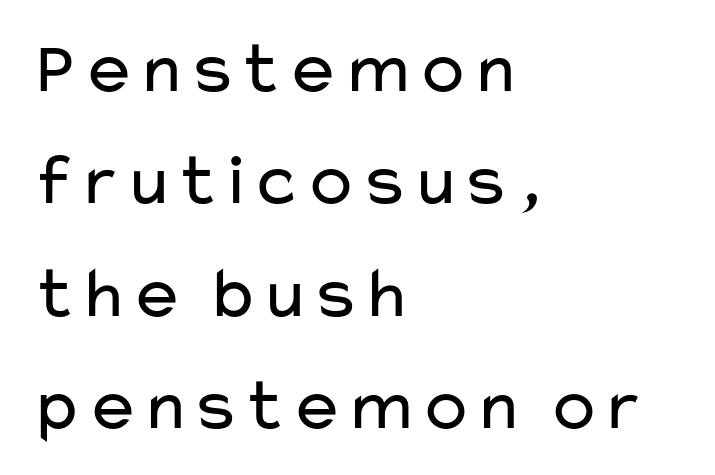
Q: Is the text bold? A: No.
Q: Is the text italic (slanted)? A: No, it is upright.
Q: Is the typeface a serif or a sans-serif typeface? A: Sans-serif.
Q: Is the text underlined? A: No.
Q: How is the paragraph aligned? A: Left-aligned.
Q: Is the spacing between letters normal or unusually wide? A: Normal.
Q: Is the spacing between lines tight, normal or loose? A: Normal.
Q: Width (condensed, normal, or wide)? A: Wide.
Q: Stroke contrast? A: Low.
Q: x-height? A: Medium.
Q: Monospaced? A: No.
